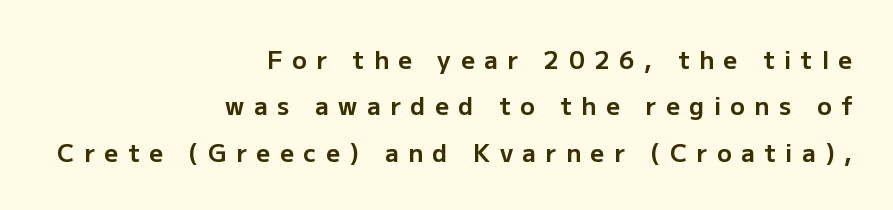
Q: Is the text bold? A: Yes.
Q: Is the text italic (slanted)? A: No, it is upright.
Q: Is the text underlined? A: No.
Q: How is the paragraph aligned? A: Right-aligned.
Q: Is the spacing between letters normal or unusually wide? A: Unusually wide.
Q: Is the spacing between lines tight, normal or loose? A: Loose.
